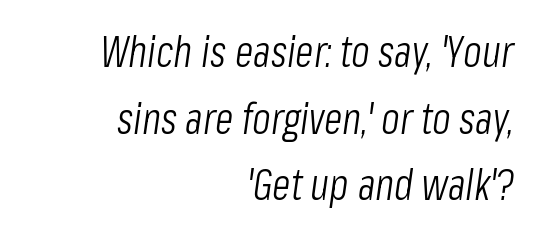
{"italic": "yes", "lean": "right", "slant_degrees": 8, "bold": "no", "weight": "light", "width": "condensed", "stroke_contrast": "low", "x_height": "medium", "monospaced": "no", "underline": "no", "align": "right", "line_spacing": "normal", "line_spacing_ratio": 1.55, "letter_spacing": "normal", "letter_spacing_em": 0.0, "glyph_px": 43}
